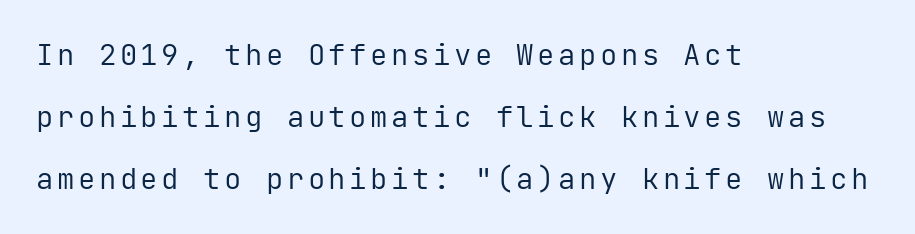
How would I describe the line gaps? Wide and relaxed. The space directly below the letters is spotless. Unlike a traditional serif, this face leaves its strokes unadorned. The face used here is monospaced, like something from a code editor.
